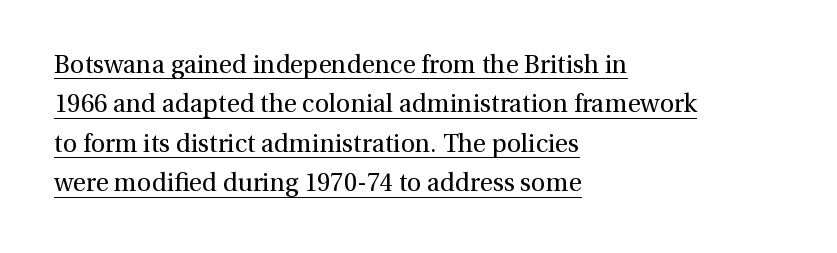
Q: Is the text bold? A: No.
Q: Is the text italic (slanted)? A: No, it is upright.
Q: Is the text underlined? A: Yes.
Q: How is the paragraph aligned? A: Left-aligned.
Q: Is the spacing between letters normal or unusually wide? A: Normal.
Q: Is the spacing between lines tight, normal or loose? A: Normal.
